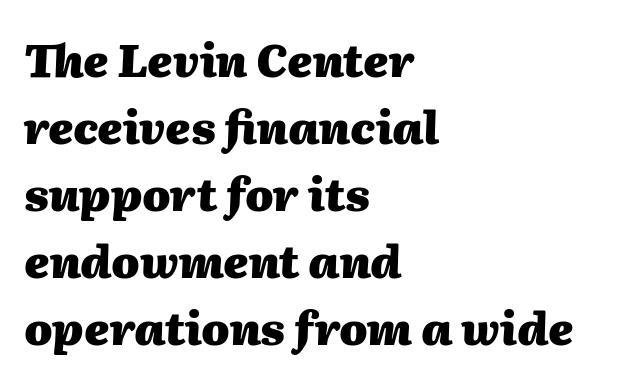
The image shows 45 px heavy type, italic (leaning right); set left-aligned, normal line spacing (1.49x), normal letter spacing, not underlined; medium stroke contrast and a medium x-height.
